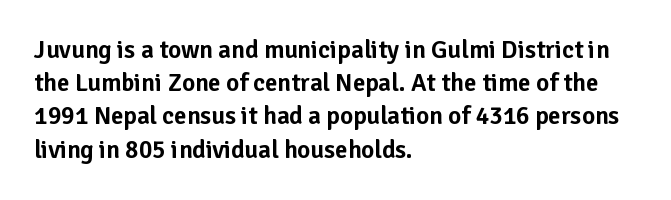
Q: Is the text italic (slanted)? A: No, it is upright.
Q: Is the text underlined? A: No.
Q: How is the paragraph aligned? A: Left-aligned.
Q: Is the spacing between letters normal or unusually wide? A: Normal.
Q: Is the spacing between lines tight, normal or loose? A: Normal.
